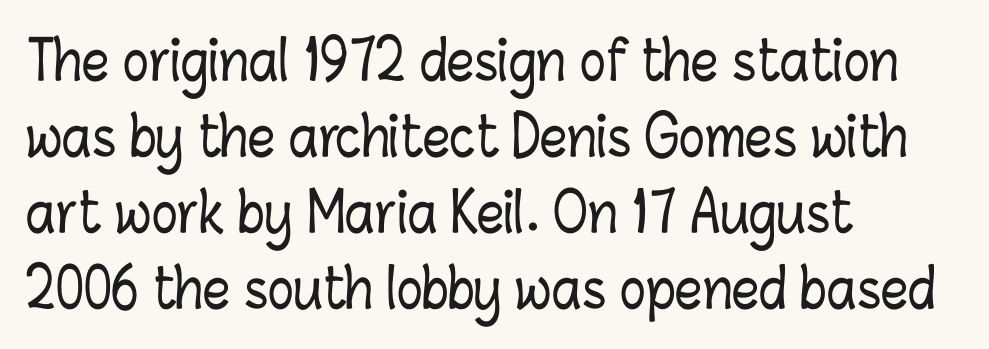
{"italic": "no", "width": "condensed", "stroke_contrast": "low", "x_height": "medium", "monospaced": "no", "underline": "no", "align": "left", "line_spacing": "normal", "line_spacing_ratio": 1.41, "letter_spacing": "normal", "letter_spacing_em": 0.0, "glyph_px": 54}
